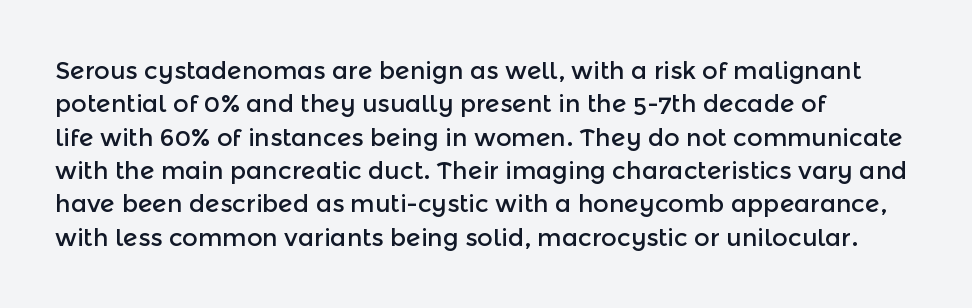
Style check: upright. Bare-footed words on every line. The passage shown has conventional tracking throughout. If you measured baseline to baseline, you'd find a middling distance. A student would call this left alignment; a typographer would say flush left, rag right.
